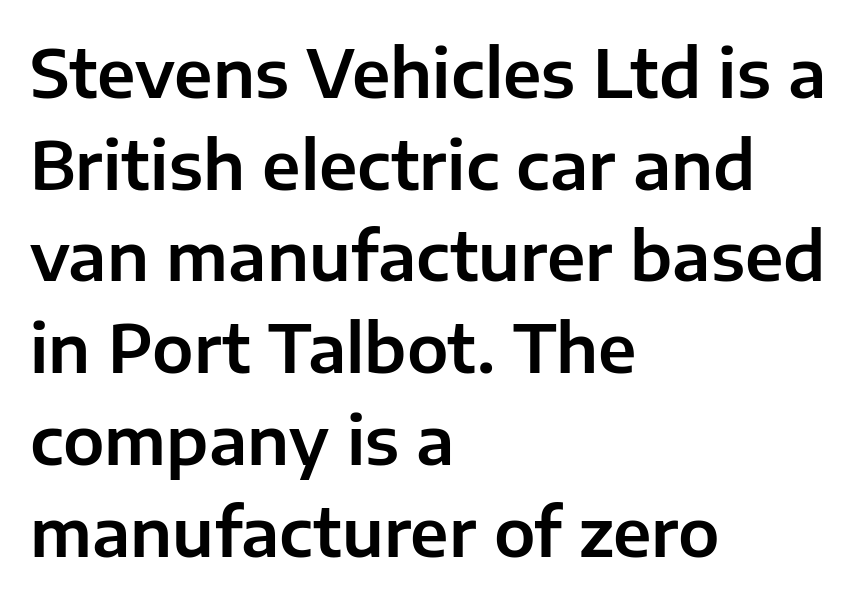
Looks like regular typesetting: each glyph gets only the width it needs. It's the straight-up-and-down kind of type. Are there feet on the stems? There aren't — it's a sans. The line-height multiplier appears to be the usual default. These lines keep a tight, regular rhythm from letter to letter. The passage shown is not underscored anywhere.
